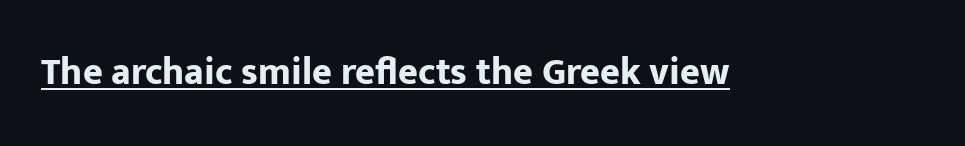
{"serif": "no", "italic": "no", "bold": "yes", "weight": "bold", "width": "normal", "stroke_contrast": "low", "x_height": "medium", "monospaced": "no", "underline": "yes", "letter_spacing": "normal", "letter_spacing_em": 0.0, "glyph_px": 38}
